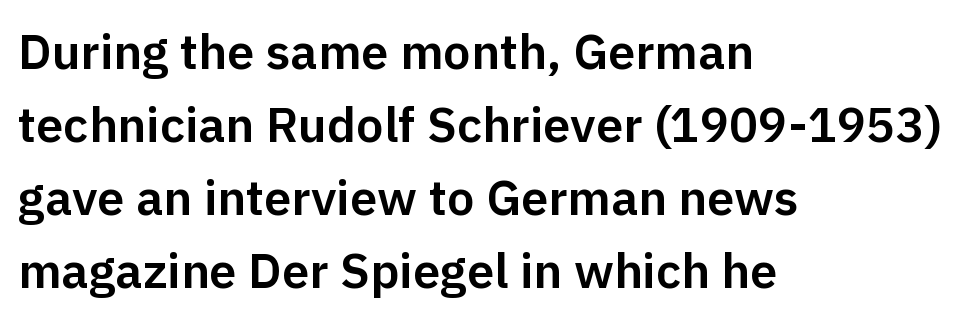
A student would call this left alignment; a typographer would say flush left, rag right. Quick note: interline space is typical. This sample uses an upright cut, with every glyph sitting square on the baseline. Each row of text sits above clean, open space. Letterform terminals end flat and unadorned throughout the passage.
